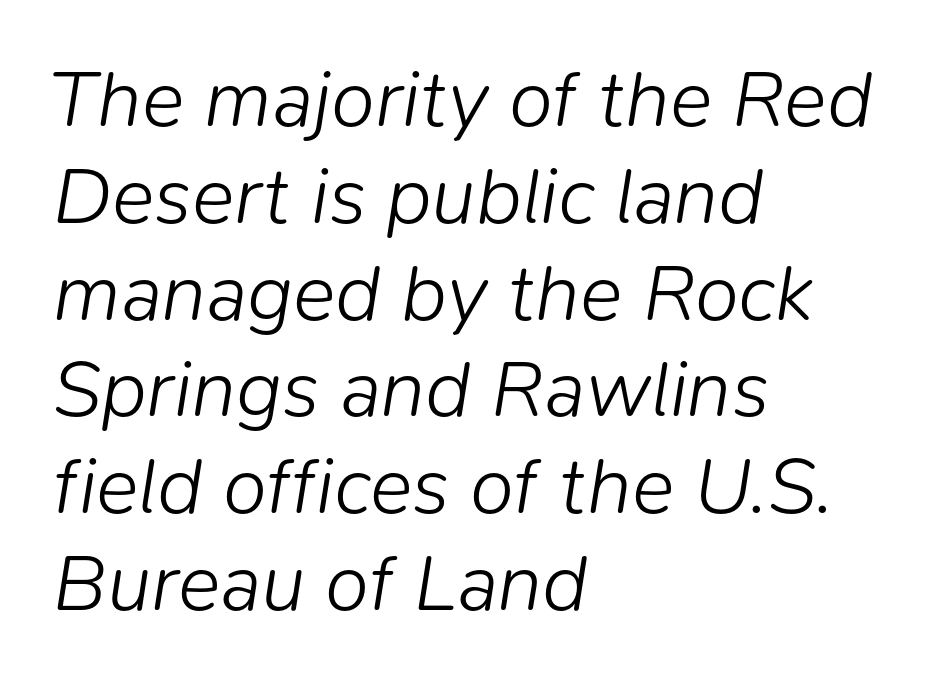
Varying glyph widths throughout — classic text-font behaviour. Notice how the passage keeps a crisp vertical edge on the left only. Just letters on the line, the space beneath them empty. A quiet, ordinary-to-light weight characterises the typeface. A typesetter would mark this as italic. Here the glyphs are tracked normally, forming tight word shapes.
